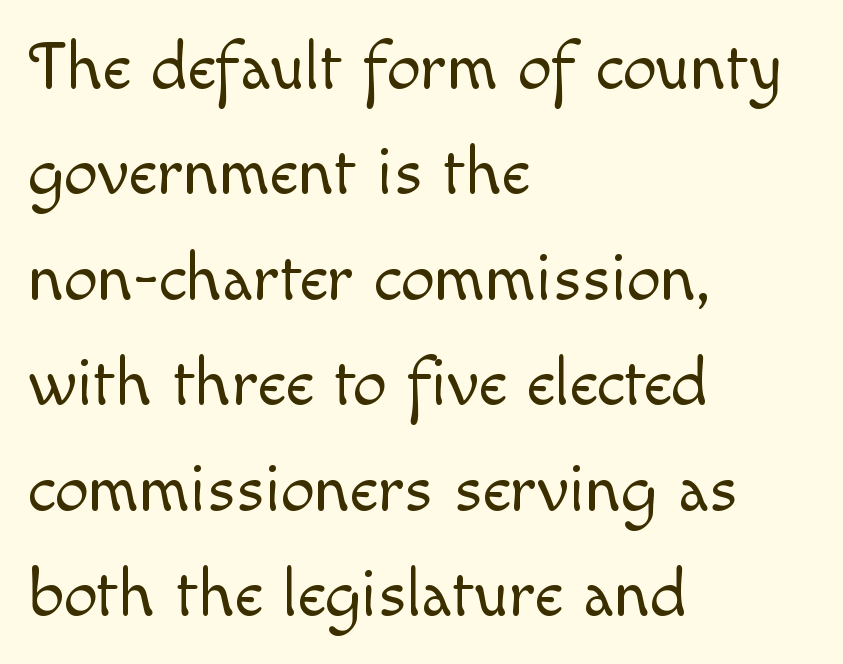
{"italic": "no", "bold": "no", "weight": "light", "width": "normal", "x_height": "small", "monospaced": "no", "underline": "no", "align": "left", "line_spacing": "normal", "line_spacing_ratio": 1.55, "letter_spacing": "normal", "letter_spacing_em": 0.0, "glyph_px": 68}
